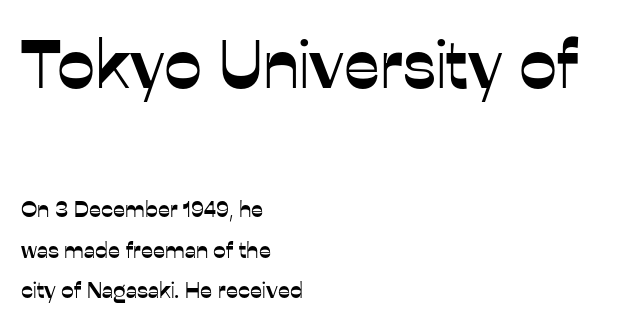
The image shows 68 px sans-serif type, upright; set left-aligned, line spacing 1.75x, normal letter spacing, not underlined; the first (top) block is 2.96x larger; low stroke contrast and a medium x-height.
